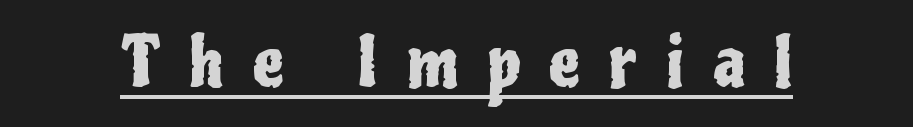
The image shows 69 px condensed sans-serif type, upright; set unusually wide letter spacing (+0.43 em), underlined; low stroke contrast and a medium x-height.
